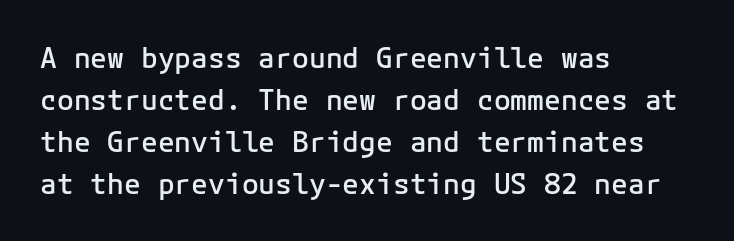
The image shows 28 px semibold sans-serif type, upright, monospaced; set left-aligned, normal line spacing (1.5x), normal letter spacing, not underlined; low stroke contrast and a medium x-height.
